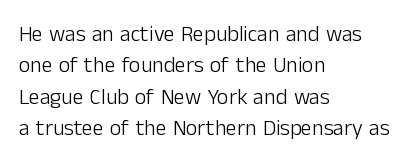
The line-height multiplier appears to be the usual default. The ragged edge is on the right, which tells us the setting is flush left. A typesetter would mark this as roman, not italic. This sample uses plain, unmodified letter spacing. No letter is thick-stroked: the sample isn't bold.
